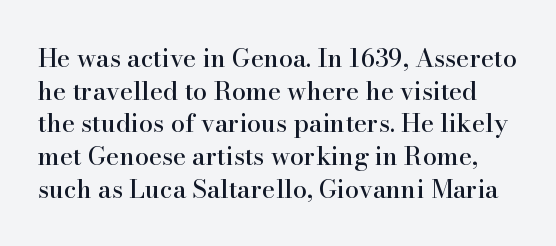
The image shows 25 px text type, upright; set normal line spacing (1.31x), normal letter spacing, not underlined.
